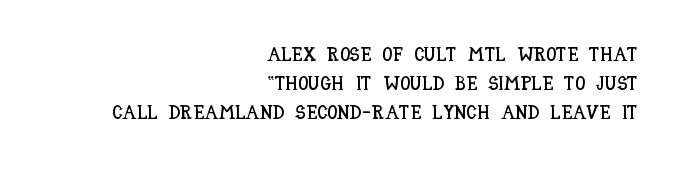
Students, note that the glyphs here touch the page at normal intervals. Any mark beneath the type? The region is blank. Notice how the stems are strictly vertical — no italics here. Is the block centered? No — it sits flush against the right margin.
